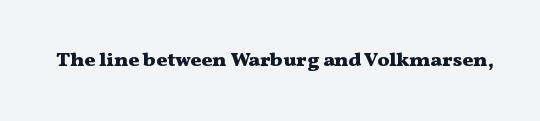
The rendering keeps characters at their native spacing. Underlining? Definitely not there. Nope, not italic — everything's standing straight. Set as a true bold cut, around the 700 mark.
